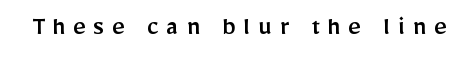
Q: Is the text italic (slanted)? A: No, it is upright.
Q: Is the typeface a serif or a sans-serif typeface? A: Sans-serif.
Q: Is the text underlined? A: No.
Q: Is the spacing between letters normal or unusually wide? A: Unusually wide.
Q: Width (condensed, normal, or wide)? A: Normal.
Q: Stroke contrast? A: Low.
Q: x-height? A: Medium.
Q: Monospaced? A: No.
